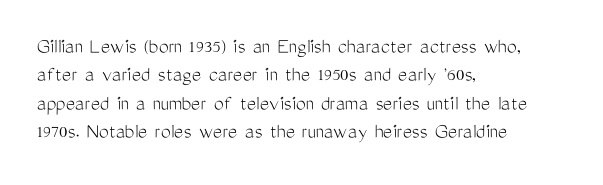
Q: Is the text bold? A: No.
Q: Is the text italic (slanted)? A: No, it is upright.
Q: Is the text underlined? A: No.
Q: How is the paragraph aligned? A: Left-aligned.
Q: Is the spacing between letters normal or unusually wide? A: Normal.
Q: Is the spacing between lines tight, normal or loose? A: Normal.
